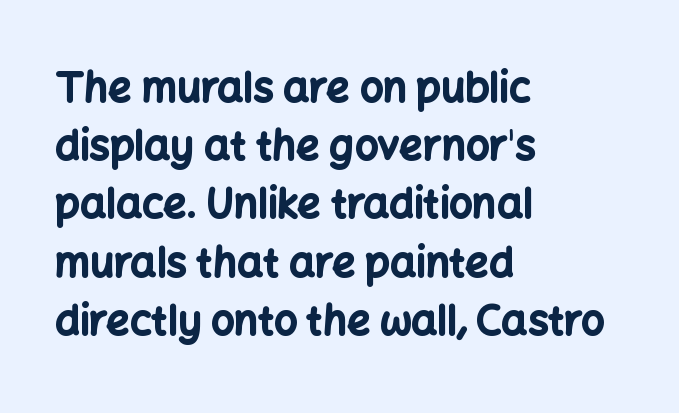
Quick note: underline off. Teacher's note: observe the even left margin — that is flush-left alignment. The sample has been set heavy, in full bold. The font family rendered here belongs to the sans-serif group.
